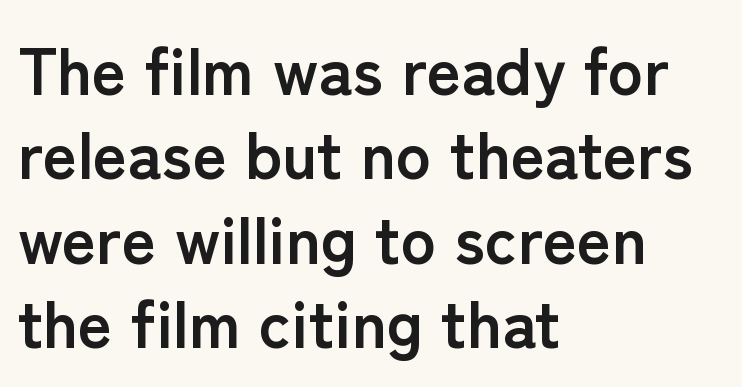
Q: Is the text bold? A: Yes.
Q: Is the text italic (slanted)? A: No, it is upright.
Q: Is the typeface a serif or a sans-serif typeface? A: Sans-serif.
Q: Is the text underlined? A: No.
Q: How is the paragraph aligned? A: Left-aligned.
Q: Is the spacing between letters normal or unusually wide? A: Normal.
Q: Is the spacing between lines tight, normal or loose? A: Normal.
Q: Width (condensed, normal, or wide)? A: Normal.
Q: Stroke contrast? A: Low.
Q: x-height? A: Medium.
Q: Monospaced? A: No.
